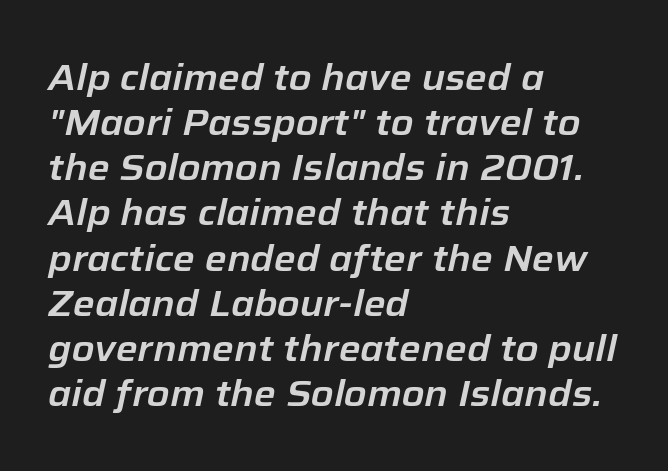
Q: Is the text italic (slanted)? A: Yes, it leans right by about 12 degrees.
Q: Is the text underlined? A: No.
Q: How is the paragraph aligned? A: Left-aligned.
Q: Is the spacing between letters normal or unusually wide? A: Normal.
Q: Width (condensed, normal, or wide)? A: Normal.
Q: Stroke contrast? A: Low.
Q: x-height? A: Medium.
Q: Monospaced? A: No.
